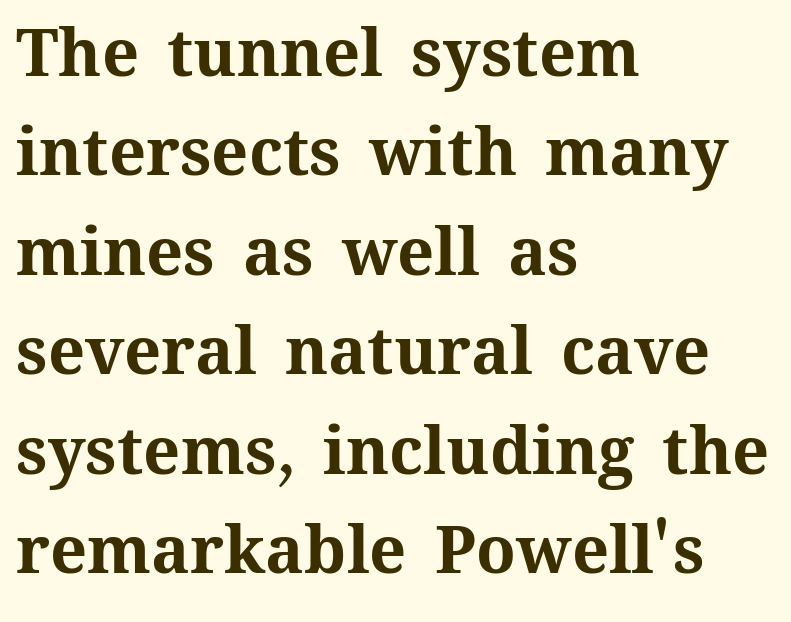
The image shows 65 px bold type, upright; set left-aligned, normal line spacing (1.53x), normal letter spacing, not underlined; medium stroke contrast and a medium x-height.
